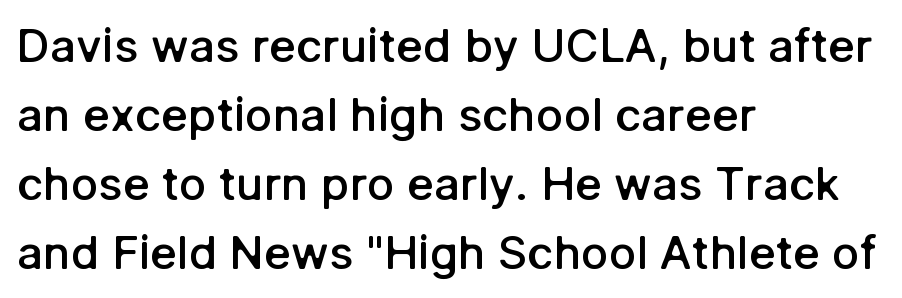
This sample has the flowing, uneven cadence of proportional lettering. Leftover space on each line is placed entirely after the last word. The words here are not underlined. Nope, not italic — everything's standing straight. Nobody touched the tracking dial on this one. The space between consecutive lines is moderate.
